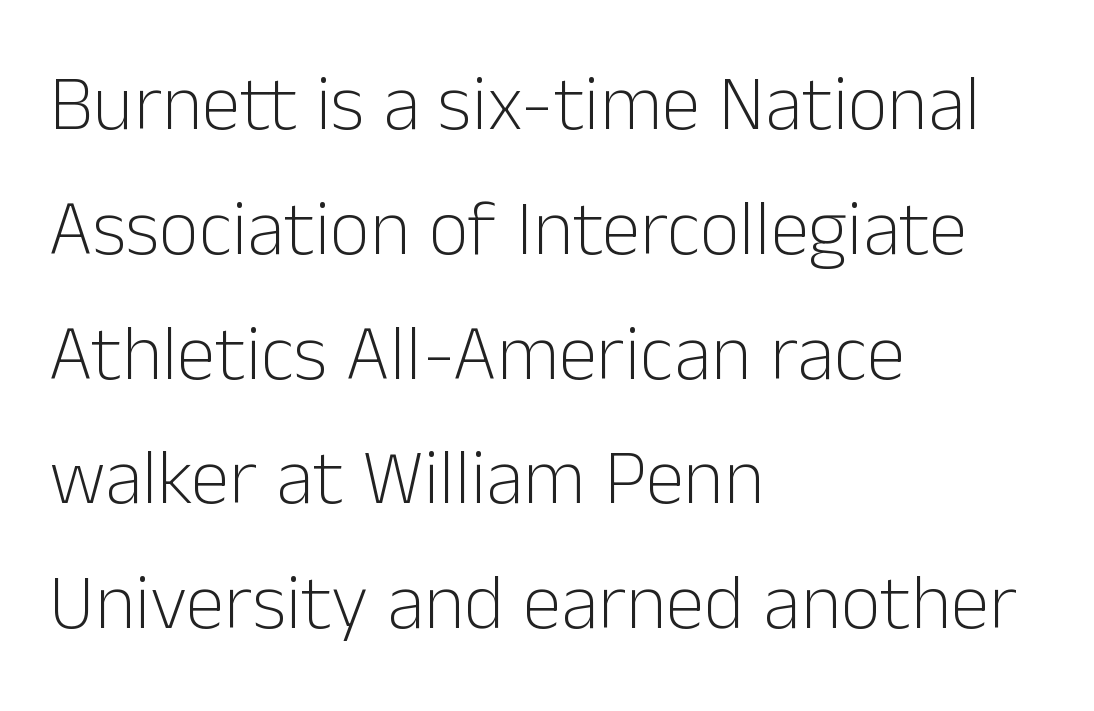
Does the lettering tilt? It doesn't — this is upright. The space beneath each line is pristine and unruled. You could not count columns in this text — the font is proportionally spaced. Each word holds together tightly as a unit, with standard inter-letter gaps. Nope, no serifs anywhere on these letters.
